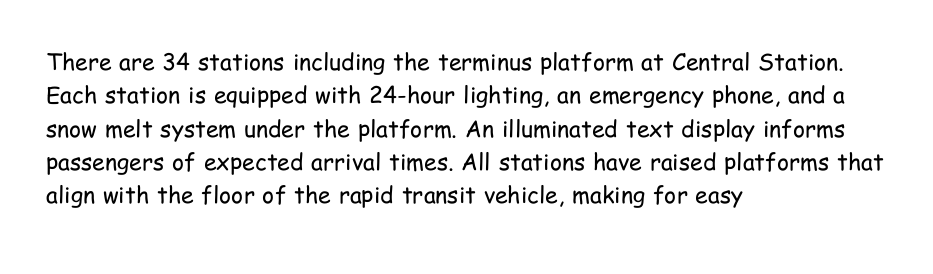
The image shows 23 px text type, upright; set left-aligned, normal line spacing (1.45x), normal letter spacing, not underlined.
